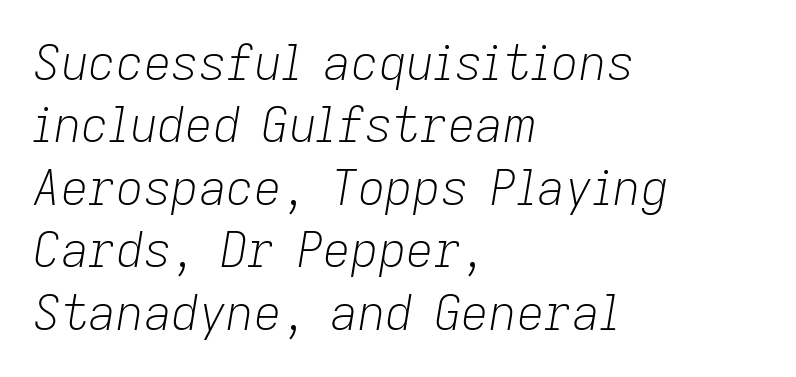
{"italic": "yes", "lean": "right", "slant_degrees": 9, "bold": "no", "weight": "light", "width": "normal", "stroke_contrast": "low", "x_height": "medium", "monospaced": "no", "underline": "no", "align": "left", "line_spacing": "normal", "line_spacing_ratio": 1.3, "letter_spacing": "normal", "letter_spacing_em": 0.0, "glyph_px": 48}
